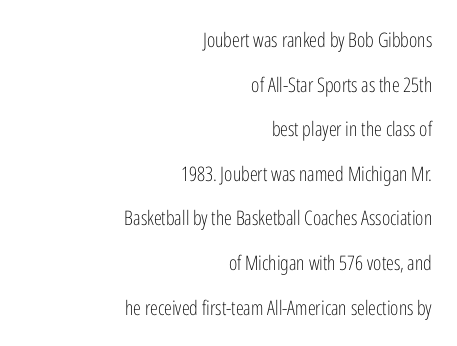
The image shows 20 px text type, upright; set right-aligned, loose line spacing (2.23x), normal letter spacing, not underlined.
